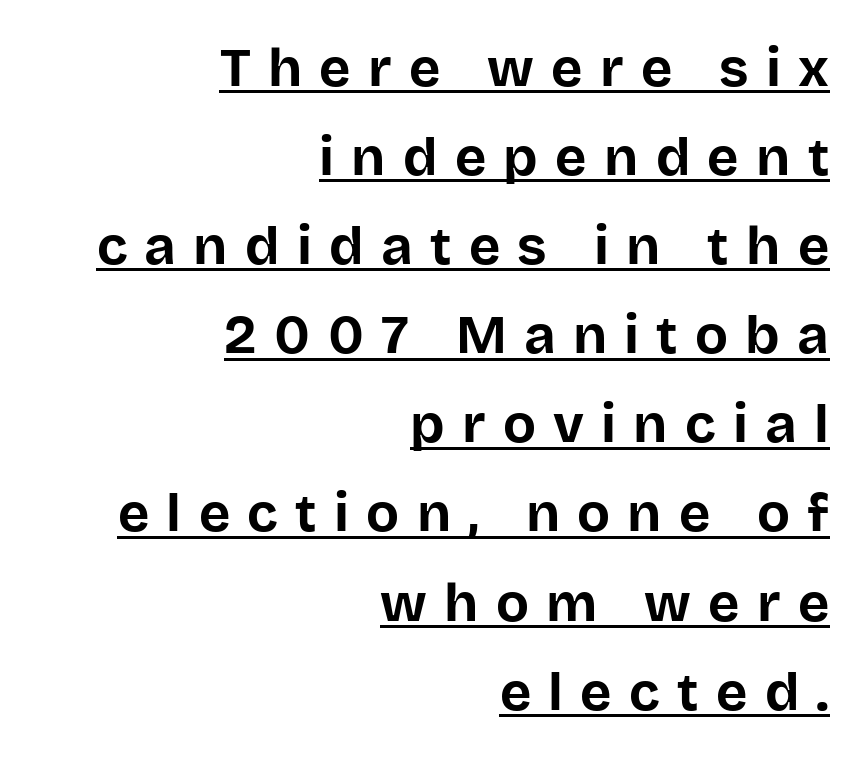
The image shows 54 px bold sans-serif type, upright; set right-aligned, normal line spacing (1.65x), unusually wide letter spacing (+0.32 em), underlined; low stroke contrast and a large x-height.
